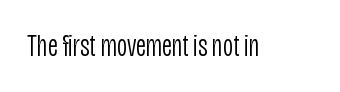
{"serif": "no", "italic": "no", "bold": "no", "weight": "light", "width": "condensed", "stroke_contrast": "low", "x_height": "large", "monospaced": "no", "underline": "no", "letter_spacing": "normal", "letter_spacing_em": 0.0, "glyph_px": 31}
